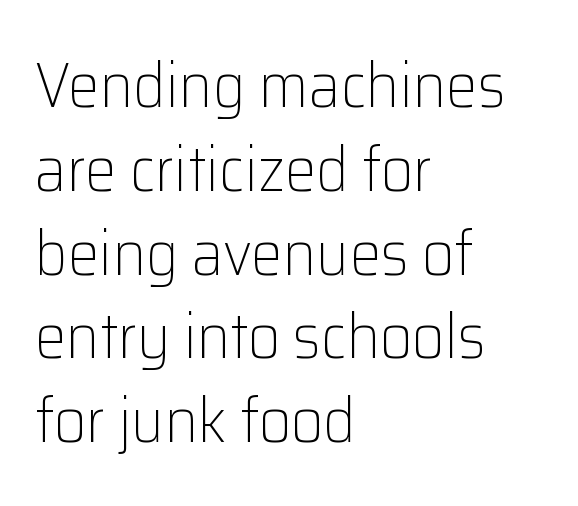
{"serif": "no", "italic": "no", "bold": "no", "weight": "light", "width": "normal", "stroke_contrast": "low", "x_height": "medium", "monospaced": "no", "underline": "no", "align": "left", "line_spacing": "normal", "line_spacing_ratio": 1.33, "letter_spacing": "normal", "letter_spacing_em": 0.0, "glyph_px": 63}
